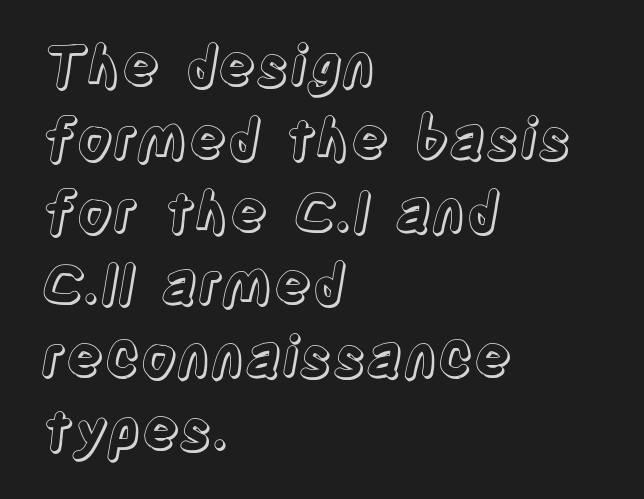
Q: Is the text italic (slanted)? A: Yes.
Q: Is the text underlined? A: No.
Q: How is the paragraph aligned? A: Left-aligned.
Q: Is the spacing between letters normal or unusually wide? A: Normal.
Q: Is the spacing between lines tight, normal or loose? A: Normal.
Q: Width (condensed, normal, or wide)? A: Condensed.
Q: x-height? A: Large.
Q: Monospaced? A: No.
